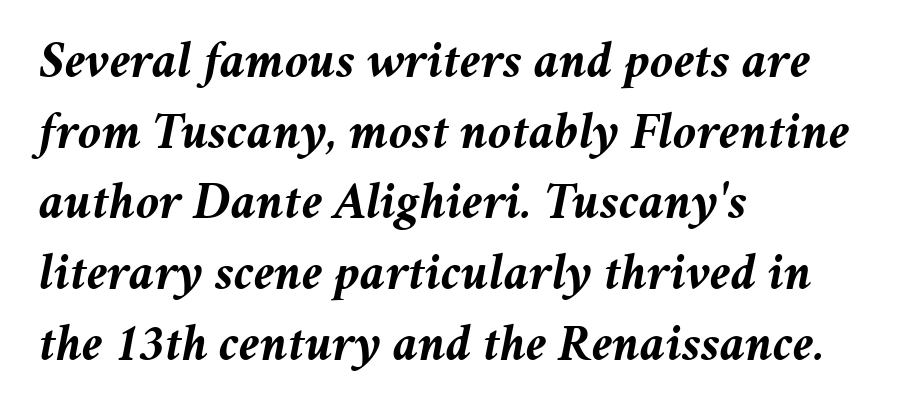
Is the type bold? Yes — the strokes are clearly thick and heavy. Which margin do the lines hug? The left one — the right edge is uneven. Note the varied advance widths — an 'i' is clearly narrower than an 'm'. Letter spacing: default. A typesetter would mark this as italic. One glance says typical: line gaps are just what's usual.
